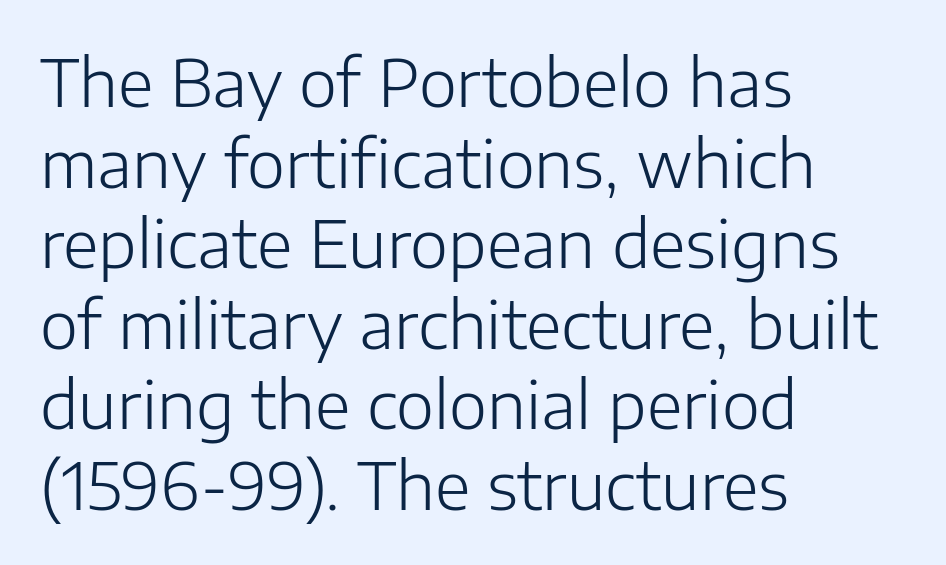
Q: Is the text bold? A: No.
Q: Is the text italic (slanted)? A: No, it is upright.
Q: Is the typeface a serif or a sans-serif typeface? A: Sans-serif.
Q: Is the text underlined? A: No.
Q: How is the paragraph aligned? A: Left-aligned.
Q: Is the spacing between letters normal or unusually wide? A: Normal.
Q: Width (condensed, normal, or wide)? A: Normal.
Q: Stroke contrast? A: Low.
Q: x-height? A: Medium.
Q: Monospaced? A: No.
